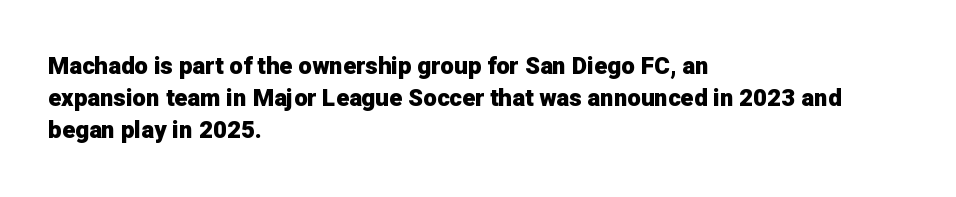
The image shows 24 px bold type, upright; set left-aligned, normal line spacing (1.33x), normal letter spacing, not underlined.
